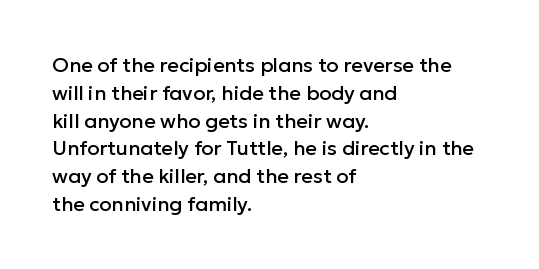
{"italic": "no", "underline": "no", "align": "left", "line_spacing": "normal", "line_spacing_ratio": 1.39, "letter_spacing": "normal", "letter_spacing_em": 0.0, "glyph_px": 20}
